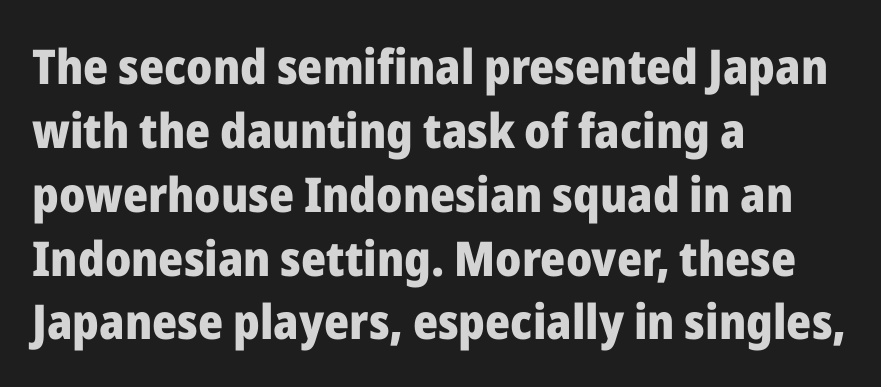
The image shows 48 px heavy sans-serif type, upright; set left-aligned, normal line spacing (1.33x), normal letter spacing, not underlined; low stroke contrast and a medium x-height.
